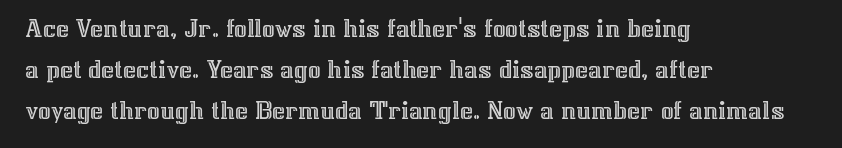
Q: Is the text italic (slanted)? A: No, it is upright.
Q: Is the text underlined? A: No.
Q: How is the paragraph aligned? A: Left-aligned.
Q: Is the spacing between letters normal or unusually wide? A: Normal.
Q: Is the spacing between lines tight, normal or loose? A: Normal.
Q: Width (condensed, normal, or wide)? A: Normal.
Q: x-height? A: Medium.
Q: Monospaced? A: No.
